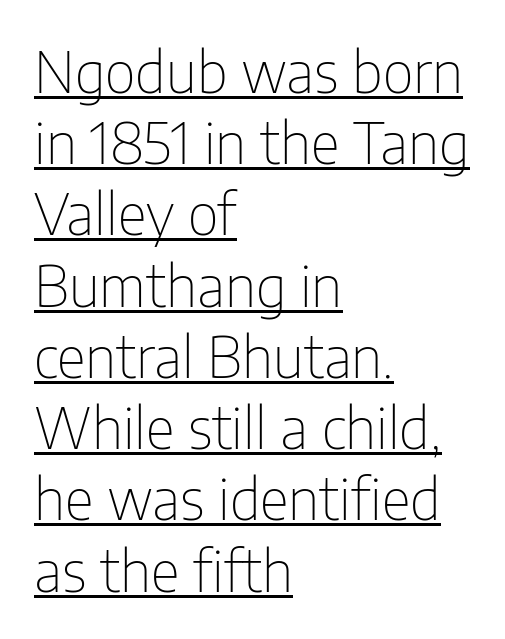
The image shows 57 px thin, condensed sans-serif type, upright; set left-aligned, normal line spacing (1.25x), normal letter spacing, underlined; low stroke contrast and a medium x-height.
